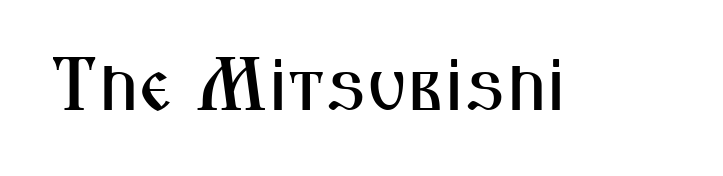
Q: Is the text italic (slanted)? A: No, it is upright.
Q: Is the typeface a serif or a sans-serif typeface? A: Sans-serif.
Q: Is the text underlined? A: No.
Q: Is the spacing between letters normal or unusually wide? A: Normal.
Q: Width (condensed, normal, or wide)? A: Condensed.
Q: Stroke contrast? A: Medium.
Q: x-height? A: Medium.
Q: Monospaced? A: No.
